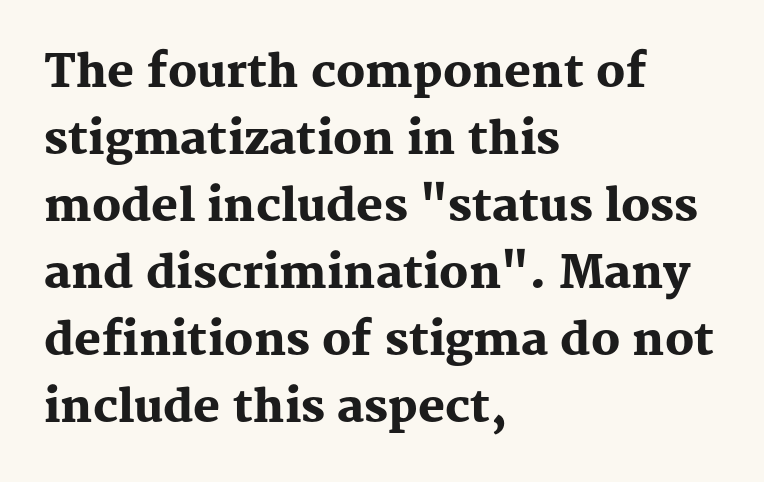
I'd describe the lettering as bold — thick and assertive. In terms of letterspacing, this is plain default setting. Italic: no, the glyphs are upright roman. Does the leading feel generous? No, just average. Is this a fixed-width face? No — the glyphs have proportional, varying widths. Words float on clear page, feet unadorned.
